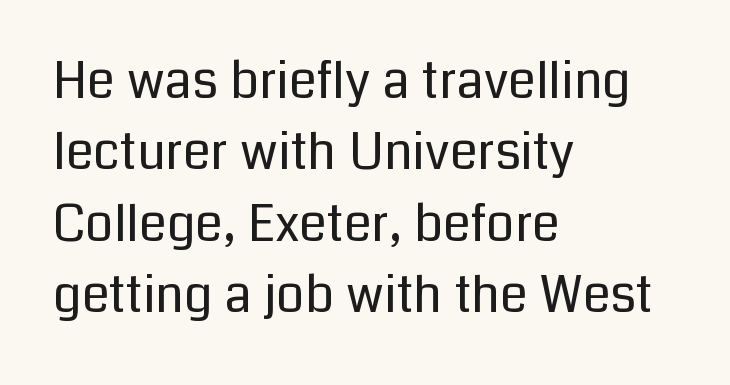
Q: Is the text bold? A: No.
Q: Is the text italic (slanted)? A: No, it is upright.
Q: Is the typeface a serif or a sans-serif typeface? A: Sans-serif.
Q: Is the text underlined? A: No.
Q: How is the paragraph aligned? A: Left-aligned.
Q: Is the spacing between letters normal or unusually wide? A: Normal.
Q: Is the spacing between lines tight, normal or loose? A: Normal.
Q: Width (condensed, normal, or wide)? A: Normal.
Q: Stroke contrast? A: Low.
Q: x-height? A: Medium.
Q: Monospaced? A: No.
